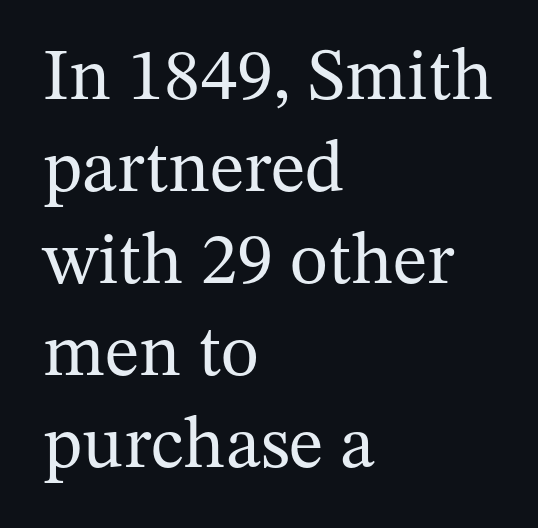
{"serif": "yes", "italic": "no", "bold": "no", "weight": "regular", "width": "normal", "stroke_contrast": "medium", "x_height": "medium", "monospaced": "no", "underline": "no", "align": "left", "line_spacing": "normal", "line_spacing_ratio": 1.26, "letter_spacing": "normal", "letter_spacing_em": 0.0, "glyph_px": 73}
